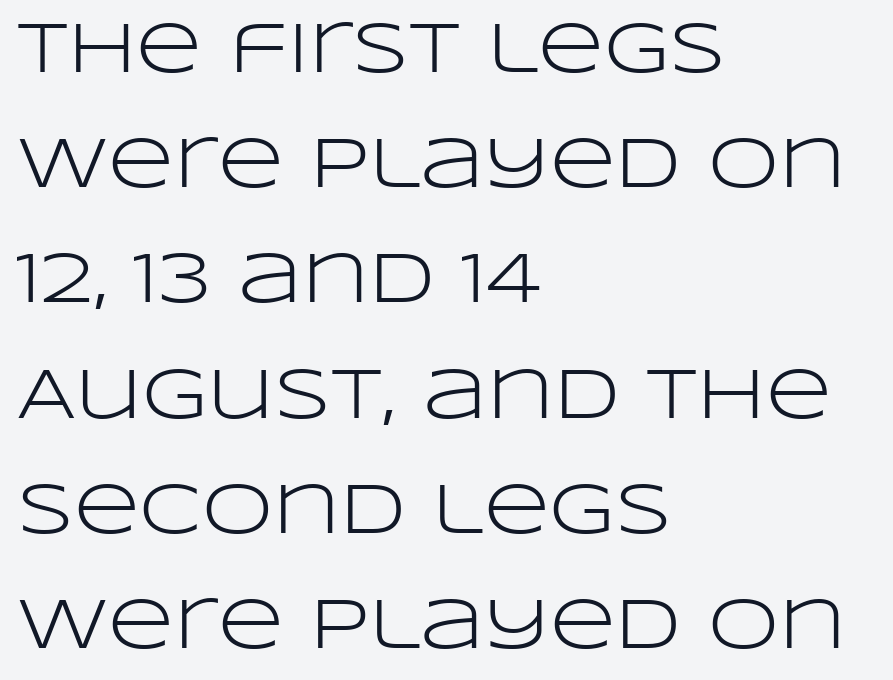
No heavy texture on the line: the type isn't bold. This sample is left-justified, so line endings fall wherever the words run out. Honestly, there is no underline to notice here at all. The gaps between neighbouring characters are ordinary and unremarkable.
